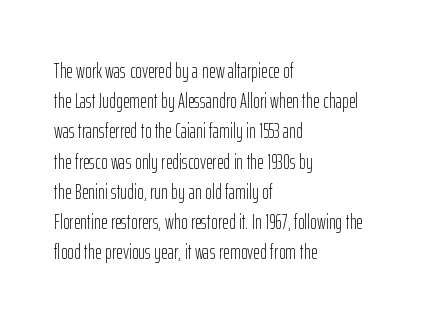
Regarding leading, the lines here are spaced in the standard way. Underline: absent. A classic flush-left, rag-right setting is used for this passage. Every character sits straight up, as roman type does.
